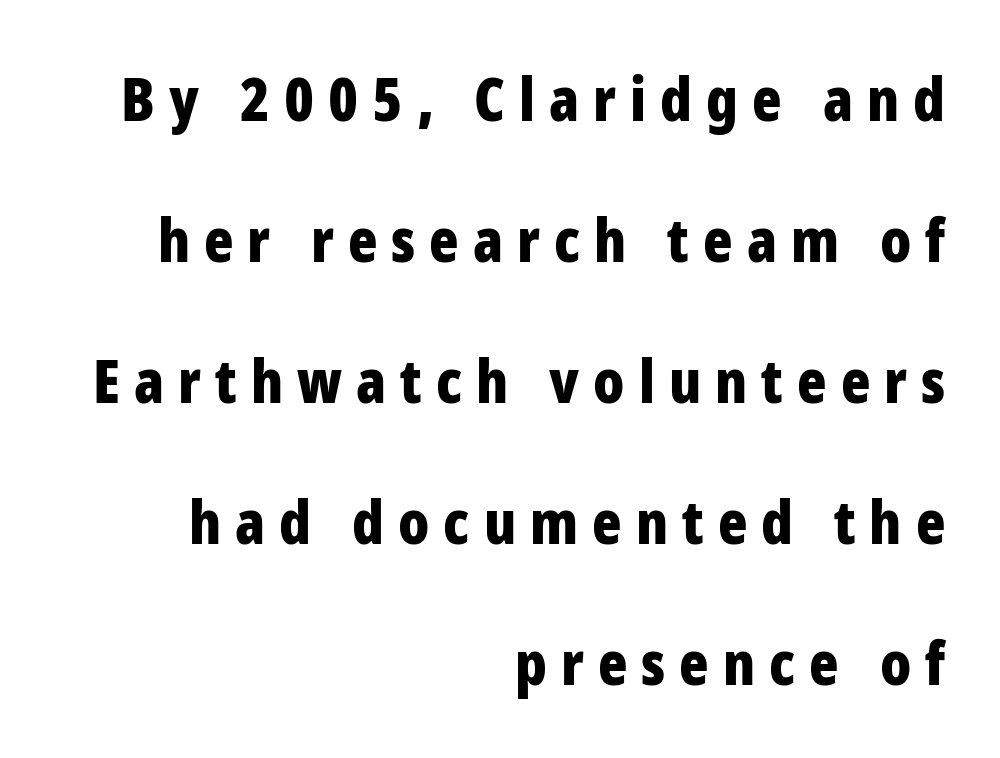
{"serif": "no", "italic": "no", "bold": "yes", "weight": "bold", "width": "condensed", "stroke_contrast": "low", "x_height": "medium", "monospaced": "no", "underline": "no", "align": "right", "line_spacing": "loose", "line_spacing_ratio": 2.31, "letter_spacing": "wide", "letter_spacing_em": 0.23, "glyph_px": 61}
